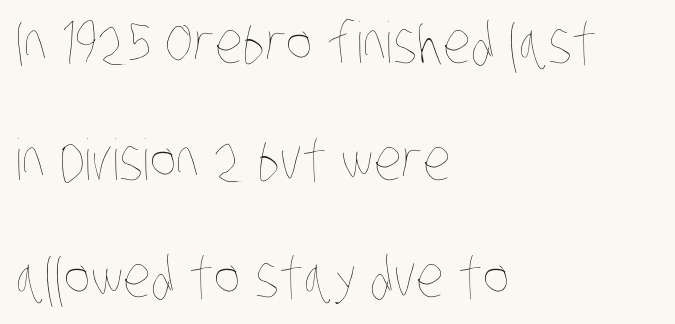
Q: Is the text bold? A: No.
Q: Is the text underlined? A: No.
Q: How is the paragraph aligned? A: Left-aligned.
Q: Is the spacing between letters normal or unusually wide? A: Normal.
Q: Is the spacing between lines tight, normal or loose? A: Loose.
Q: Width (condensed, normal, or wide)? A: Condensed.
Q: Stroke contrast? A: Low.
Q: x-height? A: Large.
Q: Monospaced? A: No.
